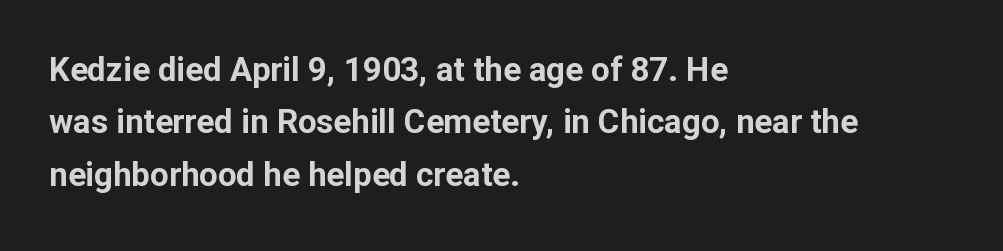
What weight is shown? A full bold with thick strokes. Every stem runs plumb, perpendicular to the baseline. Is this a sans? Yes — the strokes have no serifs. Here the glyphs are tracked normally, forming tight word shapes. Has an underline been added? It has not.
